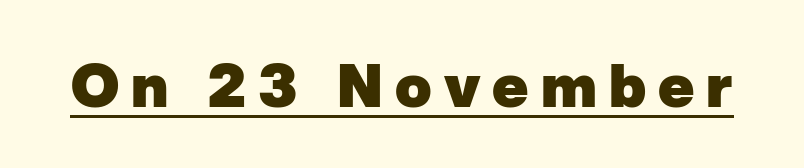
Looks like someone drew a line under every word here. These lines are rendered in a variable-pitch font. Caption: bold face, heavy strokes. How are the letters spaced? Widely, with obvious added tracking. The passage shown is typeset with a sans-serif family.
